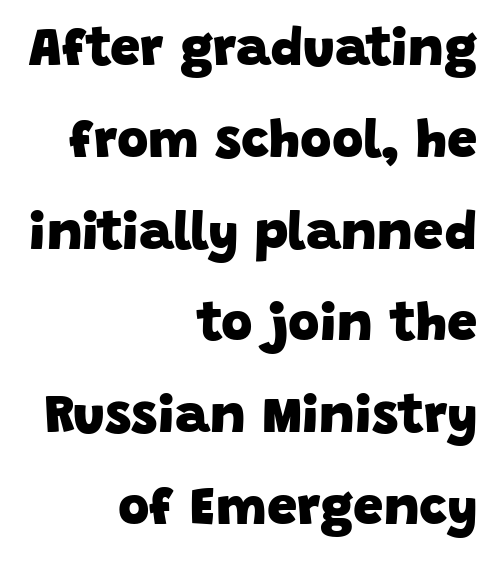
{"serif": "no", "bold": "yes", "weight": "heavy", "width": "normal", "stroke_contrast": "low", "x_height": "large", "monospaced": "no", "underline": "no", "align": "right", "line_spacing": "normal", "line_spacing_ratio": 1.7, "letter_spacing": "normal", "letter_spacing_em": 0.0, "glyph_px": 54}
